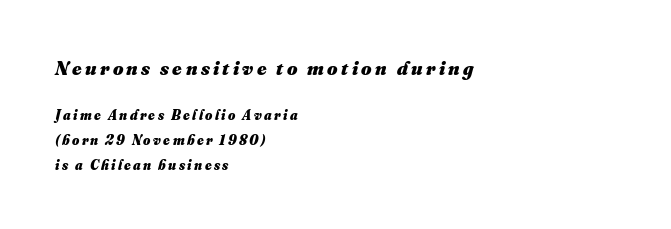
{"bold": "yes", "underline": "no", "align": "left", "line_spacing_ratio": 1.77, "larger_block": "first", "size_ratio": 1.43, "glyph_px": 20}
